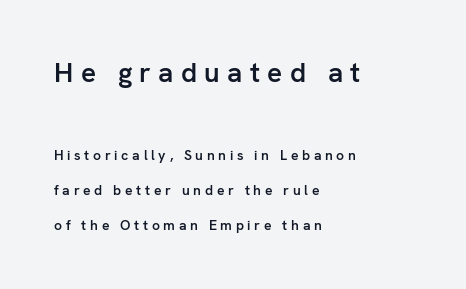
A student would notice the top passage is typeset larger than what follows. No word sits above an underline. Posture: upright roman. A typesetter would label this face a sans. You could not count columns in this text — the font is proportionally spaced. Horizontally, the lines are justified to the leading edge only.
